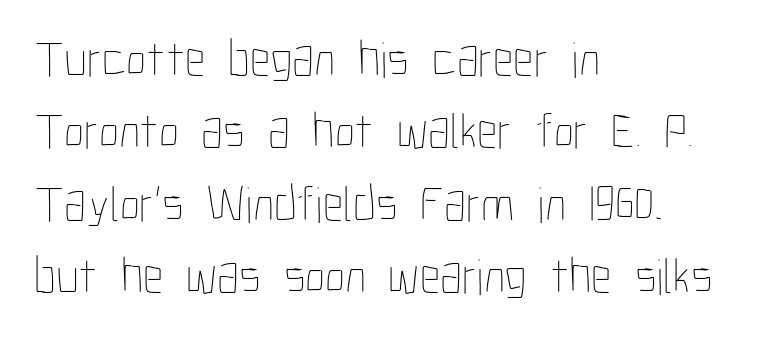
Vertical stems look standard width or narrower in stroke. All the whitespace from short lines collects on the right. Only glyphs here, with clear space below each row. The line-height multiplier appears to be the usual default. How are the letters spaced? Ordinarily, with no added tracking. The type sits square on the baseline with zero lean.
